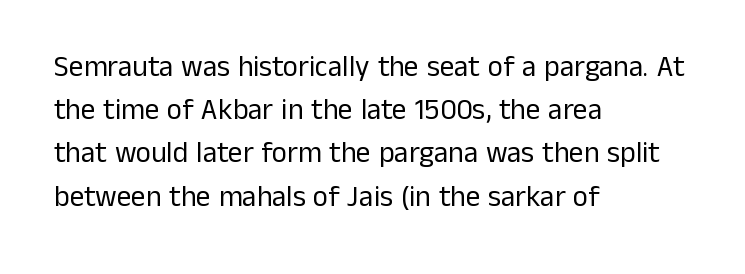
The image shows 29 px regular-weight sans-serif type, upright; set left-aligned, normal line spacing (1.49x), normal letter spacing, not underlined; low stroke contrast and a medium x-height.
